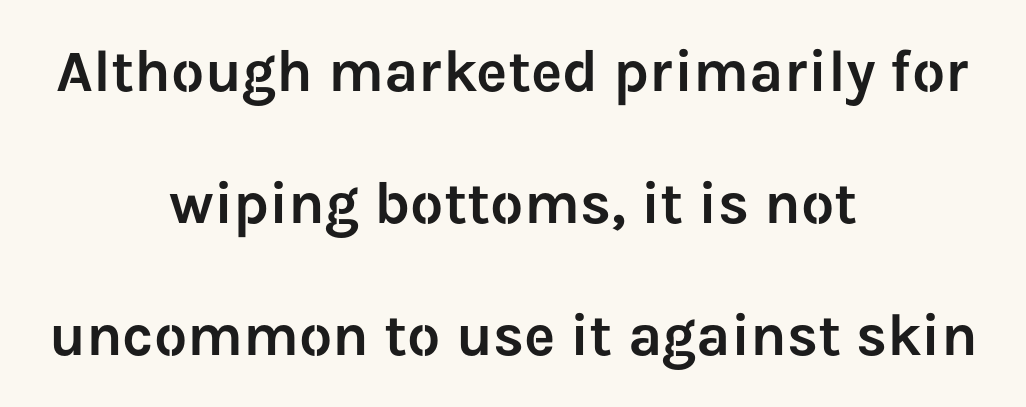
Do the characters align in a grid? No, the font is proportional. Does the type have serifs? No, each stem ends abruptly. The type sits square on the baseline with zero lean. The passage shown is not underscored anywhere. Does extra space separate the letters? No, they use regular spacing. Quick note: interline space is abundant.
